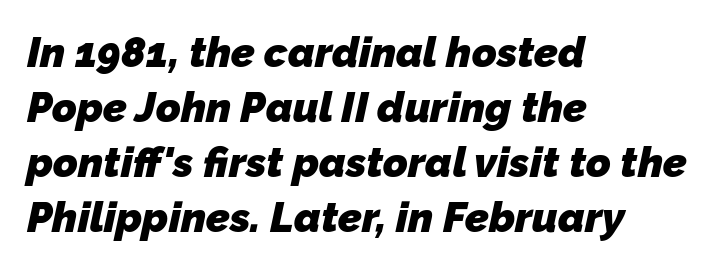
The image shows 42 px heavy sans-serif type; set left-aligned, normal line spacing (1.31x), normal letter spacing, not underlined; low stroke contrast and a medium x-height.
